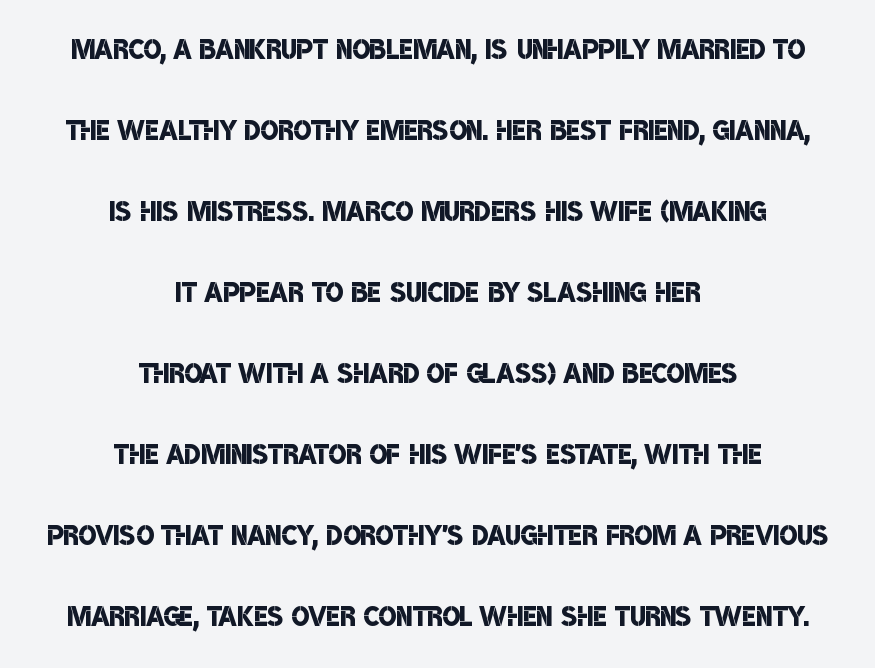
Q: Is the text bold? A: Semi-bold.
Q: Is the typeface a serif or a sans-serif typeface? A: Sans-serif.
Q: Is the text underlined? A: No.
Q: How is the paragraph aligned? A: Centered.
Q: Is the spacing between letters normal or unusually wide? A: Normal.
Q: Is the spacing between lines tight, normal or loose? A: Loose.
Q: Width (condensed, normal, or wide)? A: Condensed.
Q: Stroke contrast? A: Low.
Q: x-height? A: Large.
Q: Monospaced? A: No.
